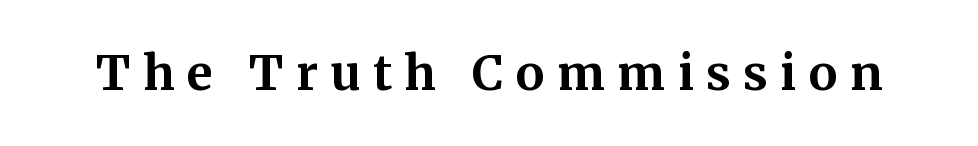
Q: Is the text bold? A: Yes.
Q: Is the text italic (slanted)? A: No, it is upright.
Q: Is the typeface a serif or a sans-serif typeface? A: Serif.
Q: Is the text underlined? A: No.
Q: Is the spacing between letters normal or unusually wide? A: Unusually wide.
Q: Width (condensed, normal, or wide)? A: Normal.
Q: Stroke contrast? A: Medium.
Q: x-height? A: Medium.
Q: Monospaced? A: No.
